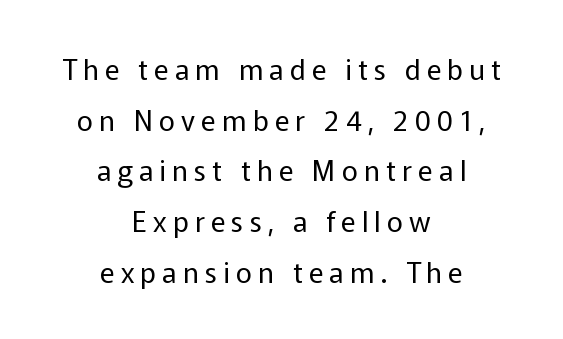
{"serif": "no", "italic": "no", "bold": "no", "weight": "regular", "width": "normal", "stroke_contrast": "low", "x_height": "medium", "monospaced": "no", "underline": "no", "align": "center", "line_spacing_ratio": 1.81, "letter_spacing": "wide", "letter_spacing_em": 0.22, "glyph_px": 28}
